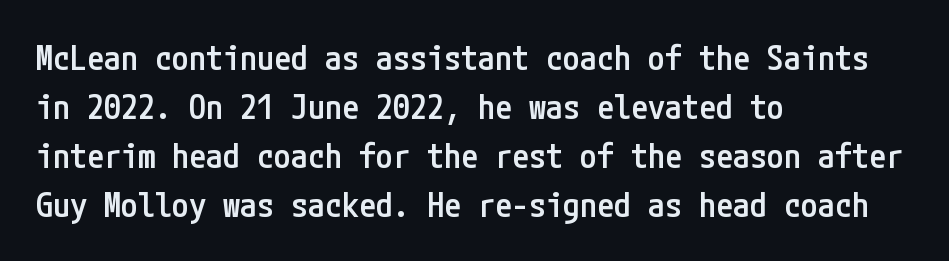
Q: Is the text bold? A: Semi-bold.
Q: Is the text italic (slanted)? A: No, it is upright.
Q: Is the typeface a serif or a sans-serif typeface? A: Sans-serif.
Q: Is the text underlined? A: No.
Q: How is the paragraph aligned? A: Left-aligned.
Q: Is the spacing between letters normal or unusually wide? A: Normal.
Q: Is the spacing between lines tight, normal or loose? A: Normal.
Q: Width (condensed, normal, or wide)? A: Condensed.
Q: Stroke contrast? A: Low.
Q: x-height? A: Medium.
